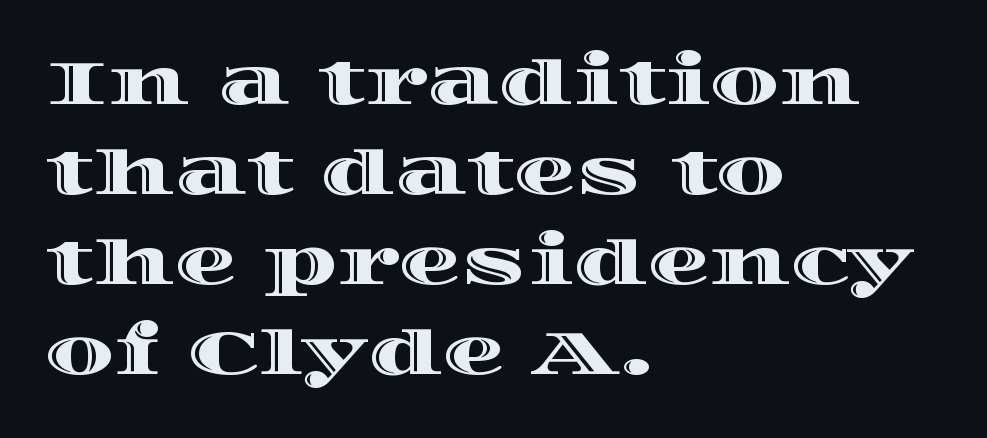
{"italic": "no", "width": "wide", "x_height": "large", "monospaced": "no", "underline": "no", "align": "left", "line_spacing": "normal", "line_spacing_ratio": 1.45, "letter_spacing": "normal", "letter_spacing_em": 0.0, "glyph_px": 62}
